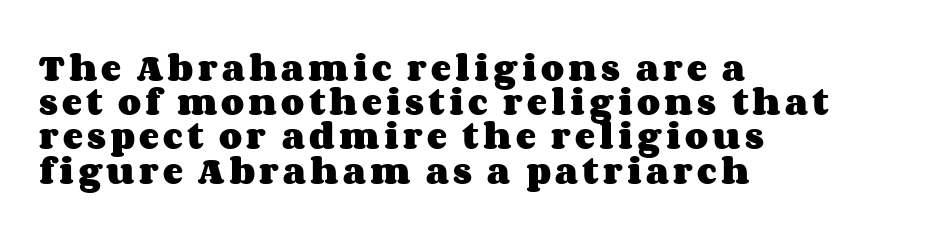
It's the straight-up-and-down kind of type. The rendering uses natural spacing where letterforms have individual widths. Underlining? Definitely not there. Is the type bold? Yes — the strokes are clearly thick and heavy. Whoever set this chose condensed vertical rhythm over breathing room. If you drew a ruler down the left edge, every line would touch it.
